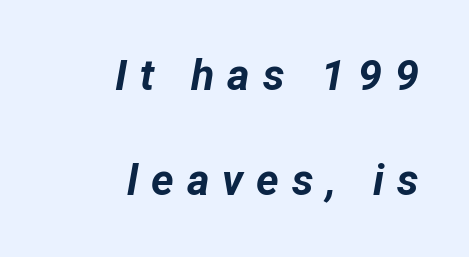
A typesetter would call this proportional, since set widths differ per character. This block would shrink considerably if given ordinary leading; it's expanded now. The text carries the slant typical of an italic or oblique font. The space beneath each line is pristine and unruled. Heavy, bold letterforms.
